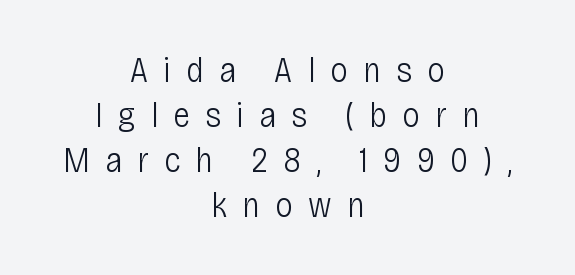
The image shows 36 px light, condensed sans-serif type, upright; set centered, normal line spacing (1.25x), unusually wide letter spacing (+0.42 em), not underlined; low stroke contrast and a large x-height.
